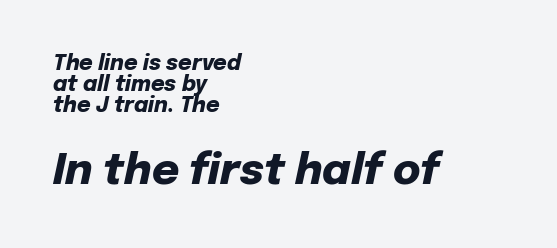
The image shows 42 px heavy type, italic (leaning right); set left-aligned, tight line spacing (1.01x), normal letter spacing, not underlined; the second (bottom) block is 2.0x larger; low stroke contrast and a medium x-height.
